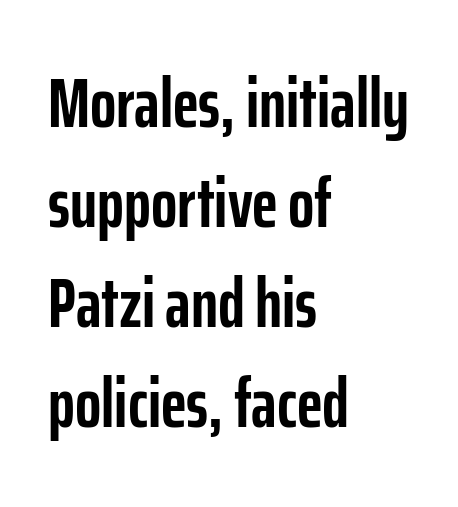
{"serif": "no", "italic": "no", "bold": "yes", "weight": "semibold", "width": "condensed", "stroke_contrast": "low", "x_height": "medium", "monospaced": "no", "underline": "no", "align": "left", "line_spacing": "normal", "line_spacing_ratio": 1.45, "letter_spacing": "normal", "letter_spacing_em": 0.0, "glyph_px": 69}
